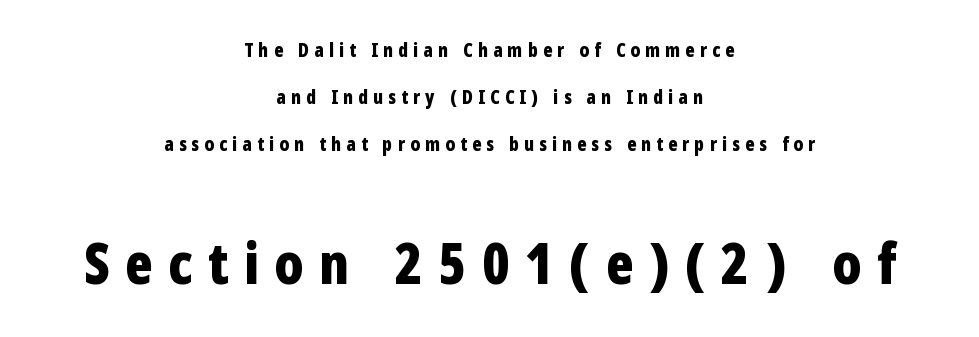
You get the small type first, then a jump to larger type. Letter spacing: wide. Look at the stroke-to-counter ratio: heavy, a bold. These lines are rendered in a variable-pitch font. It's the straight-up-and-down kind of type.
